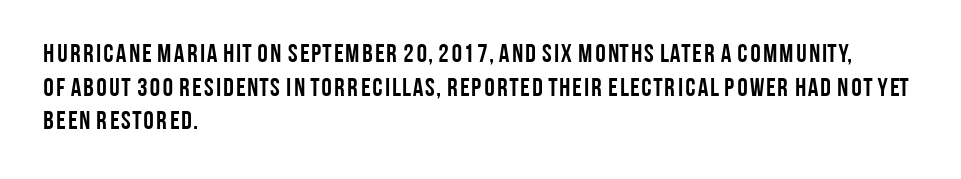
{"italic": "no", "bold": "yes", "underline": "no", "align": "left", "line_spacing": "normal", "line_spacing_ratio": 1.29, "letter_spacing": "normal", "letter_spacing_em": 0.0, "glyph_px": 26}
